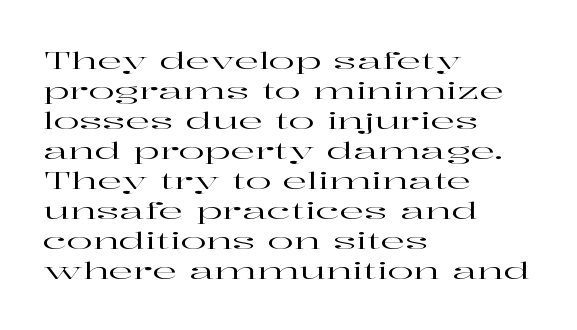
The image shows 24 px text type, upright; set left-aligned, normal line spacing (1.25x), normal letter spacing, not underlined.
